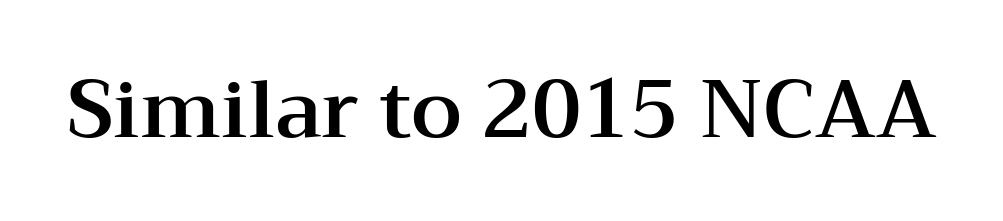
Q: Is the text italic (slanted)? A: No, it is upright.
Q: Is the typeface a serif or a sans-serif typeface? A: Serif.
Q: Is the text underlined? A: No.
Q: Is the spacing between letters normal or unusually wide? A: Normal.
Q: Width (condensed, normal, or wide)? A: Wide.
Q: Stroke contrast? A: Medium.
Q: x-height? A: Medium.
Q: Monospaced? A: No.
